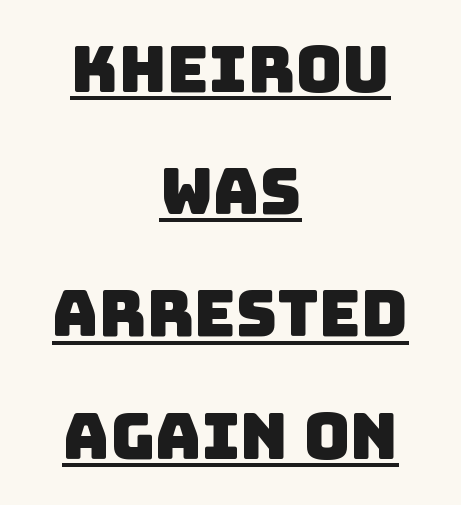
Is this a sans? Yes — the strokes have no serifs. Looks like someone drew a line under every word here. Students, observe: this is what heavily led, spacious text looks like. The passage shown has conventional tracking throughout. Character widths vary here, with narrow letters taking less room than wide ones.
